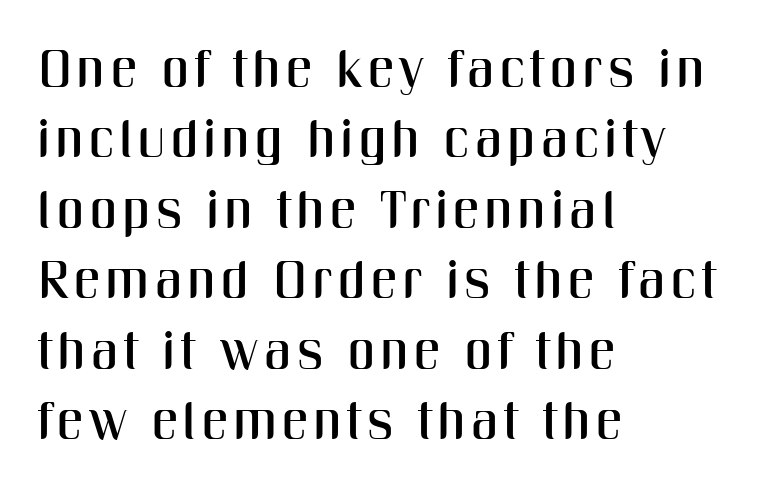
Q: Is the text italic (slanted)? A: No, it is upright.
Q: Is the typeface a serif or a sans-serif typeface? A: Sans-serif.
Q: Is the text underlined? A: No.
Q: How is the paragraph aligned? A: Left-aligned.
Q: Is the spacing between lines tight, normal or loose? A: Normal.
Q: Width (condensed, normal, or wide)? A: Condensed.
Q: Stroke contrast? A: Medium.
Q: x-height? A: Medium.
Q: Monospaced? A: No.
